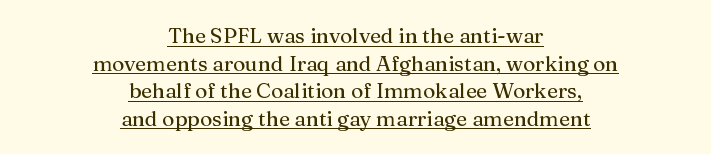
The image shows 21 px text type, upright; set centered, normal line spacing (1.31x), normal letter spacing, underlined.
